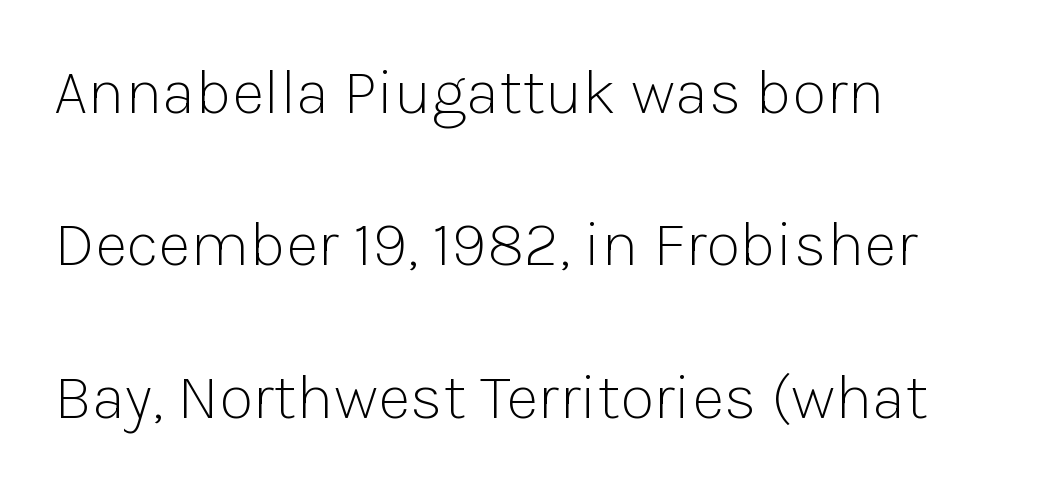
The image shows 64 px light sans-serif type, upright; set left-aligned, loose line spacing (2.38x), normal letter spacing, not underlined; low stroke contrast and a medium x-height.
